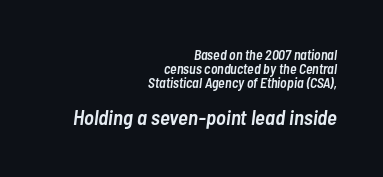
The image shows 21 px text type, italic (leaning right); set right-aligned, tight line spacing (0.99x), normal letter spacing, not underlined; the second (bottom) block is 1.5x larger.
